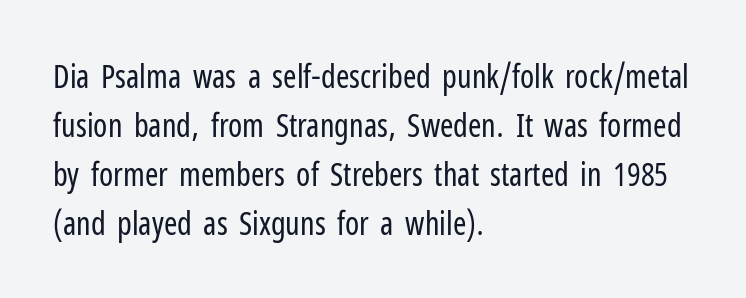
The image shows 32 px regular-weight, condensed sans-serif type, upright; set left-aligned, normal line spacing (1.53x), normal letter spacing, not underlined; low stroke contrast and a medium x-height.
